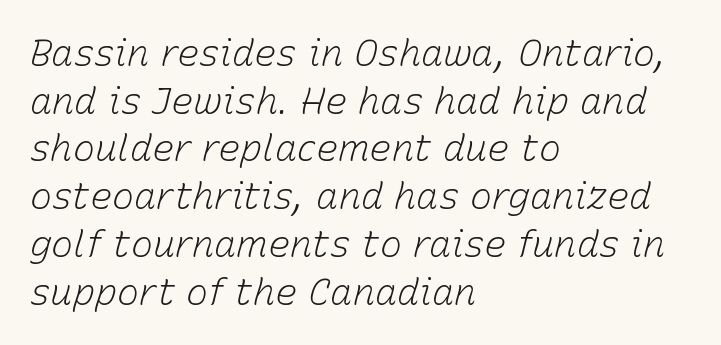
{"italic": "yes", "lean": "right", "slant_degrees": 15, "bold": "no", "weight": "light", "width": "normal", "stroke_contrast": "low", "x_height": "medium", "monospaced": "no", "underline": "no", "align": "left", "line_spacing": "normal", "line_spacing_ratio": 1.29, "letter_spacing": "normal", "letter_spacing_em": 0.0, "glyph_px": 37}
